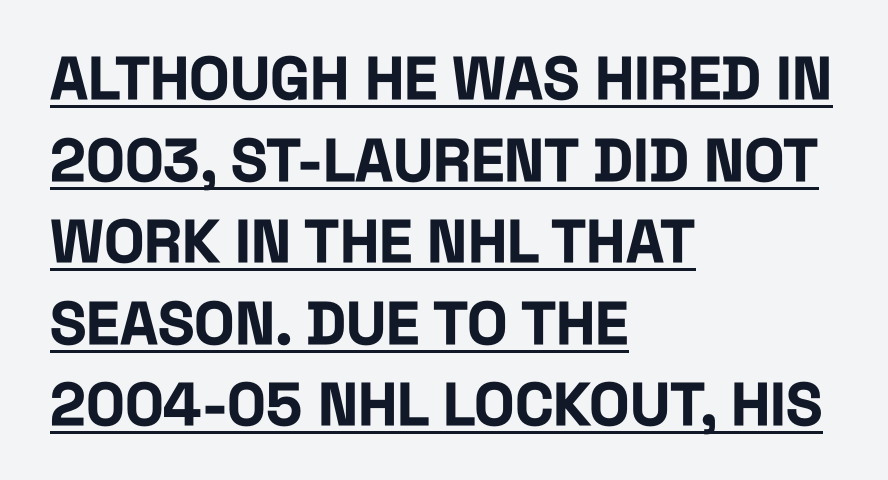
The image shows 60 px bold, condensed sans-serif type, upright; set left-aligned, normal line spacing (1.36x), normal letter spacing, underlined; low stroke contrast and a large x-height.
